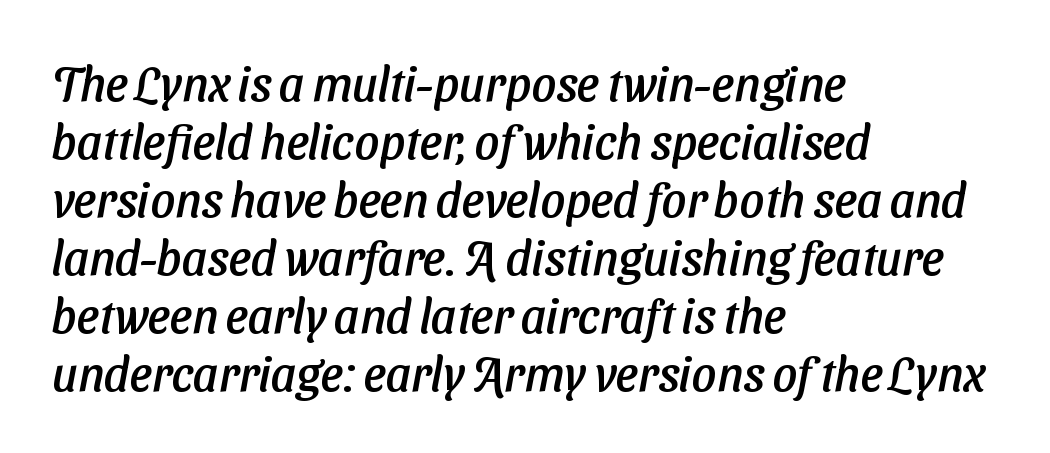
Each letter keeps its own natural width here, so spacing adapts to shape. The baseline area is clear. You can tell from the bare stems that sans-serif type was used. Visually the block forms a straight wall on the left and a jagged coastline on the right. The line texture is even and compact thanks to regular tracking.
